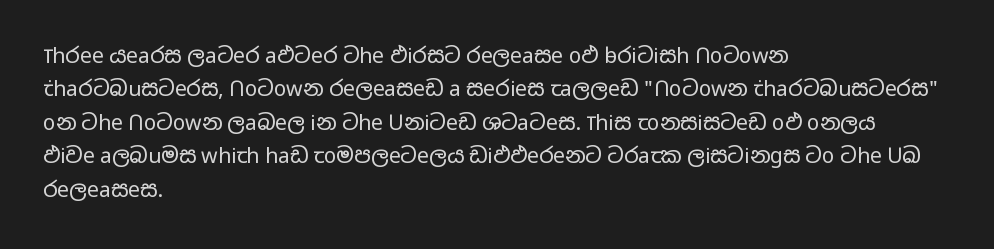
Q: Is the text bold? A: No.
Q: Is the text italic (slanted)? A: No, it is upright.
Q: Is the text underlined? A: No.
Q: How is the paragraph aligned? A: Left-aligned.
Q: Is the spacing between letters normal or unusually wide? A: Normal.
Q: Is the spacing between lines tight, normal or loose? A: Normal.
